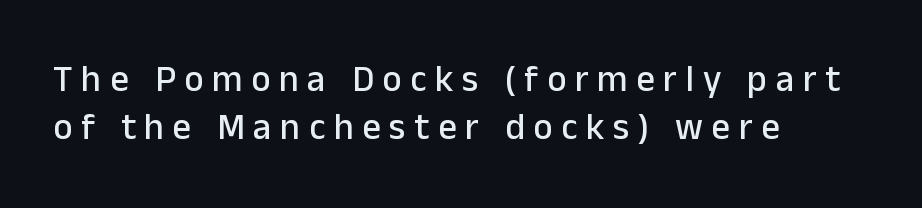
Every row of glyphs begins at an identical x-position on the left. Summary of vertical rhythm: regular, with standard interline spacing. Between one letter and the next there's a generous, obvious gap. Note: no serifs on the glyphs.
